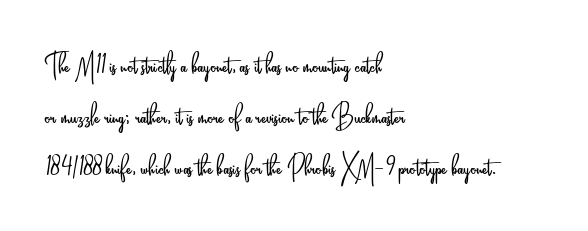
{"serif": "no", "bold": "no", "weight": "light", "width": "condensed", "stroke_contrast": "low", "x_height": "small", "monospaced": "no", "underline": "no", "align": "left", "line_spacing": "normal", "line_spacing_ratio": 1.41, "letter_spacing": "normal", "letter_spacing_em": 0.0, "glyph_px": 36}
